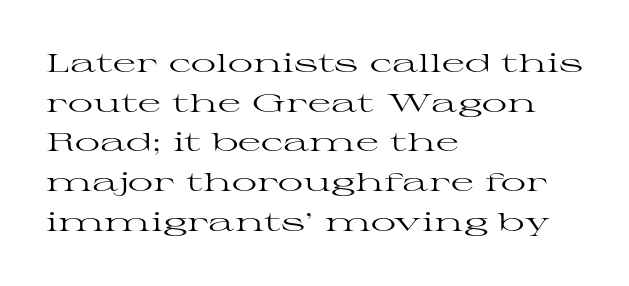
{"italic": "no", "bold": "no", "underline": "no", "align": "left", "line_spacing": "normal", "line_spacing_ratio": 1.59, "letter_spacing": "normal", "letter_spacing_em": 0.0, "glyph_px": 25}
